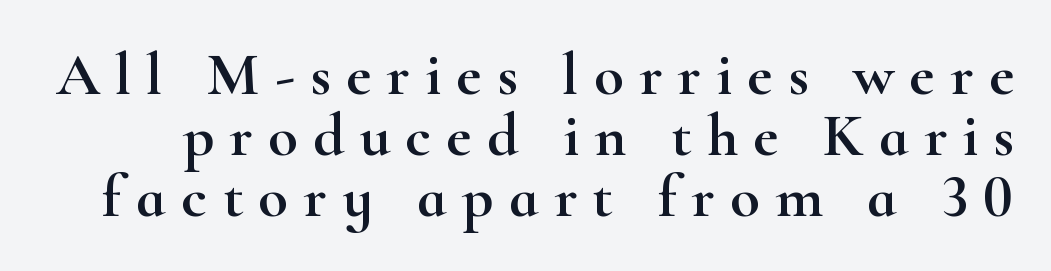
{"serif": "yes", "italic": "no", "width": "wide", "stroke_contrast": "high", "x_height": "small", "monospaced": "no", "underline": "no", "line_spacing": "tight", "line_spacing_ratio": 1.0, "letter_spacing": "wide", "letter_spacing_em": 0.25, "glyph_px": 61}
